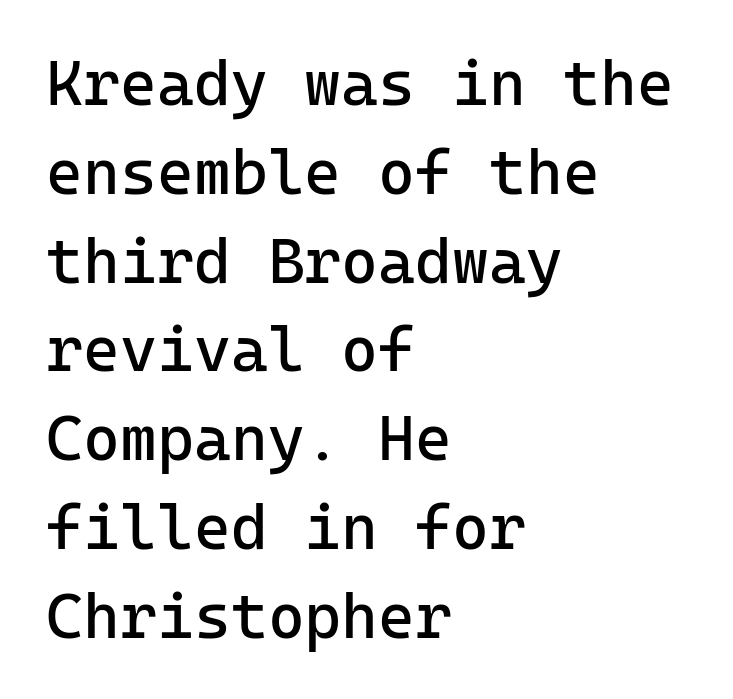
The image shows 63 px regular-weight sans-serif type, upright; set left-aligned, normal line spacing (1.41x), normal letter spacing, not underlined; low stroke contrast and a medium x-height.
